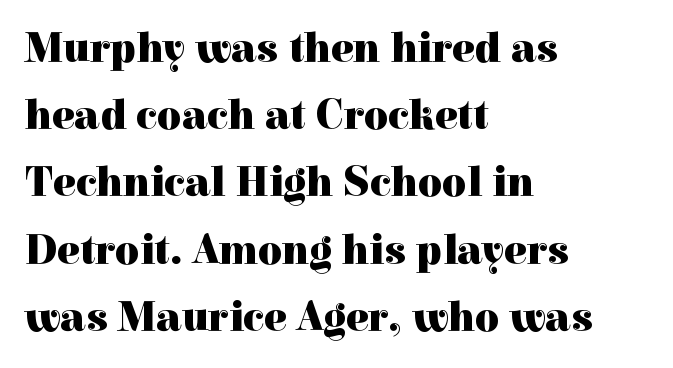
The image shows 42 px heavy serif type, upright; set left-aligned, normal line spacing (1.6x), normal letter spacing, not underlined; a medium x-height.
